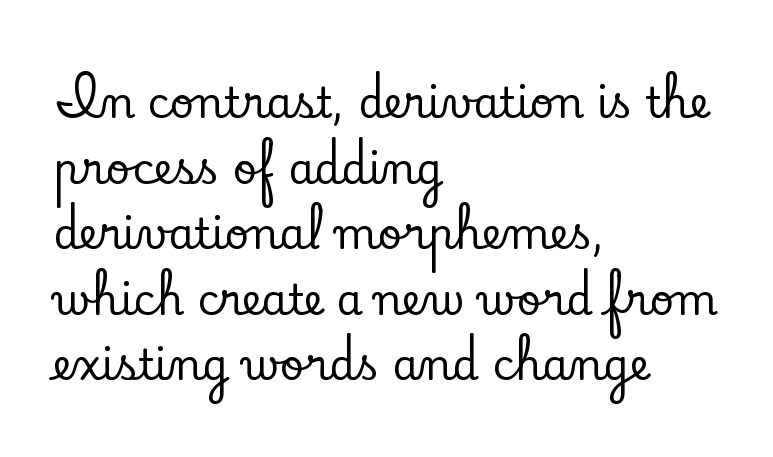
Q: Is the text italic (slanted)? A: No, it is upright.
Q: Is the typeface a serif or a sans-serif typeface? A: Serif.
Q: Is the text underlined? A: No.
Q: How is the paragraph aligned? A: Left-aligned.
Q: Is the spacing between letters normal or unusually wide? A: Normal.
Q: Is the spacing between lines tight, normal or loose? A: Normal.
Q: Width (condensed, normal, or wide)? A: Normal.
Q: Stroke contrast? A: Low.
Q: x-height? A: Small.
Q: Monospaced? A: No.
